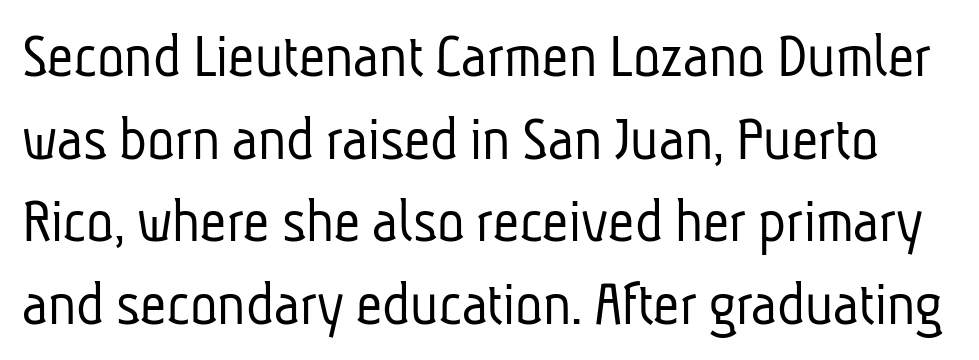
{"serif": "no", "bold": "no", "weight": "light", "width": "condensed", "stroke_contrast": "low", "x_height": "medium", "monospaced": "no", "underline": "no", "line_spacing": "normal", "line_spacing_ratio": 1.29, "letter_spacing": "normal", "letter_spacing_em": 0.0, "glyph_px": 64}
